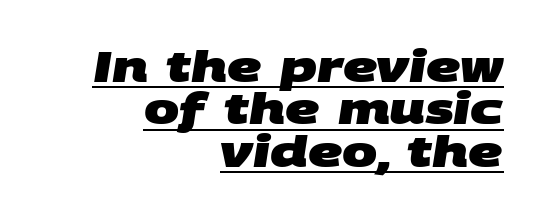
The rendering uses a small line-height, squeezing the rows. These lines keep a tight, regular rhythm from letter to letter. Compared with undecorated copy, this sample adds a rule below the words. Typographic density is high because the face is bold. A typesetter would label this face a sans.
